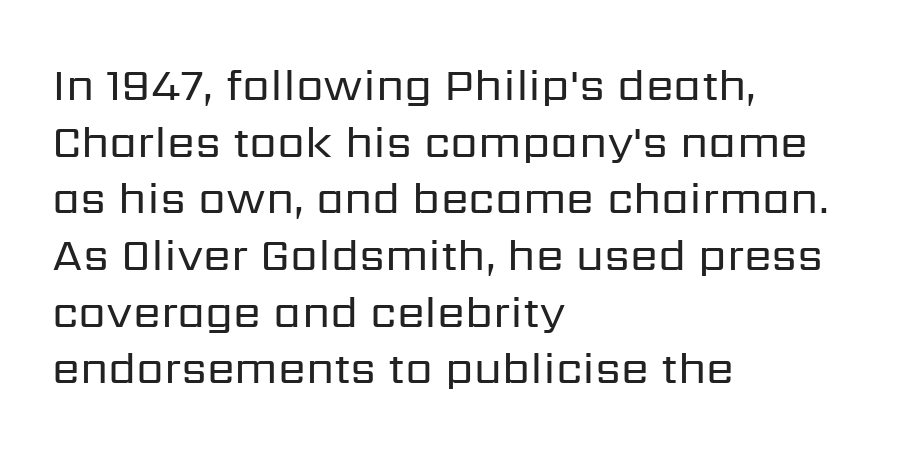
A typesetter would call this zero additional tracking. The rag falls on the right side of this text block. The typesetting does not lean heavy: it is not bold. Has an underline been added? It has not.
